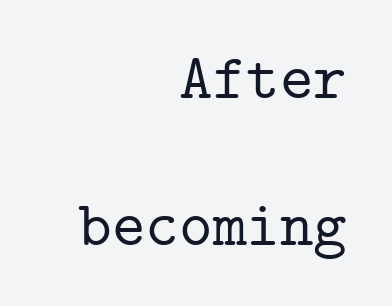
{"serif": "yes", "italic": "no", "width": "normal", "stroke_contrast": "low", "x_height": "medium", "monospaced": "yes", "underline": "no", "align": "right", "line_spacing": "loose", "line_spacing_ratio": 2.3, "letter_spacing": "normal", "letter_spacing_em": 0.0, "glyph_px": 64}
